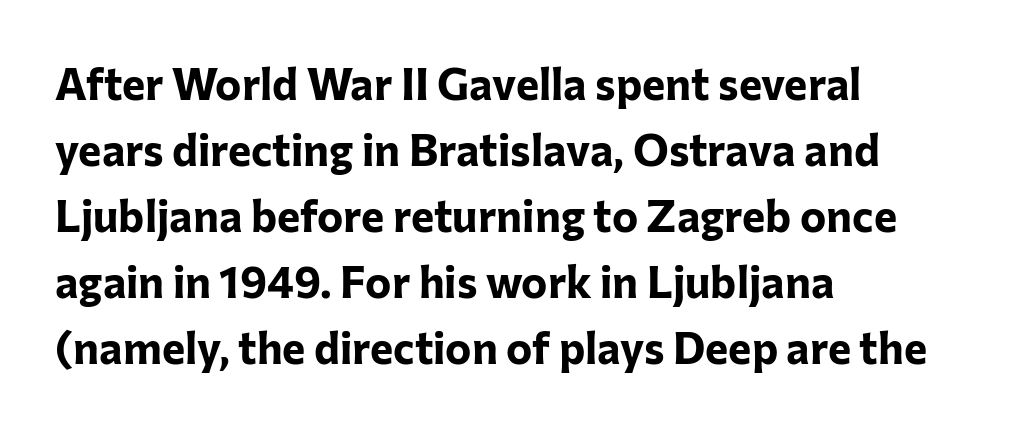
Q: Is the text bold? A: Yes.
Q: Is the text italic (slanted)? A: No, it is upright.
Q: Is the typeface a serif or a sans-serif typeface? A: Sans-serif.
Q: Is the text underlined? A: No.
Q: How is the paragraph aligned? A: Left-aligned.
Q: Is the spacing between letters normal or unusually wide? A: Normal.
Q: Is the spacing between lines tight, normal or loose? A: Normal.
Q: Width (condensed, normal, or wide)? A: Normal.
Q: Stroke contrast? A: Low.
Q: x-height? A: Medium.
Q: Monospaced? A: No.
